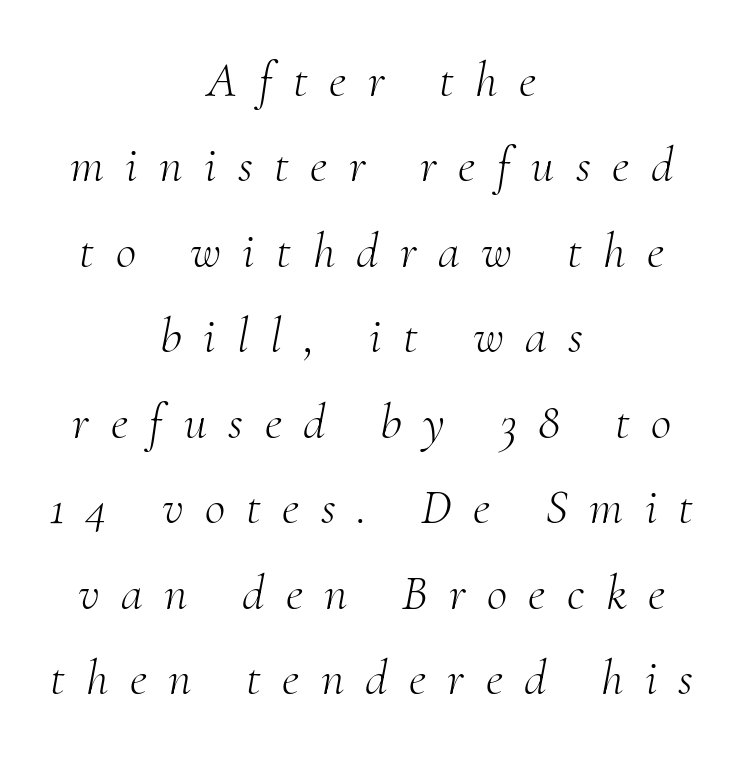
Examine the stroke ends and you'll spot serifs. A centered setting, common on invitations and titles, is used for this passage. Think of a printed novel: that variable character pitch is what you see here. Caption: expanded tracking, letters set apart.
